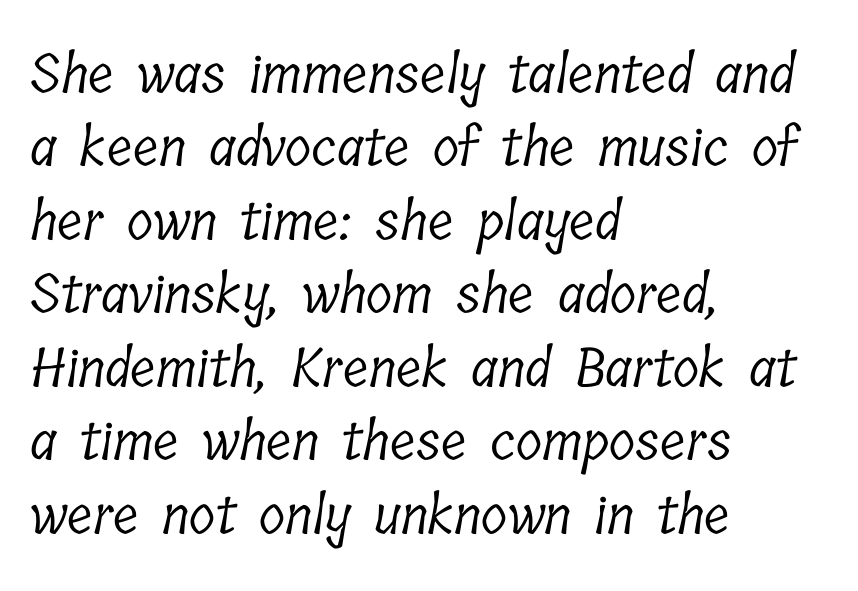
{"serif": "yes", "bold": "no", "weight": "light", "width": "condensed", "stroke_contrast": "low", "x_height": "medium", "monospaced": "no", "underline": "no", "align": "left", "line_spacing": "normal", "line_spacing_ratio": 1.36, "letter_spacing": "normal", "letter_spacing_em": 0.0, "glyph_px": 54}
